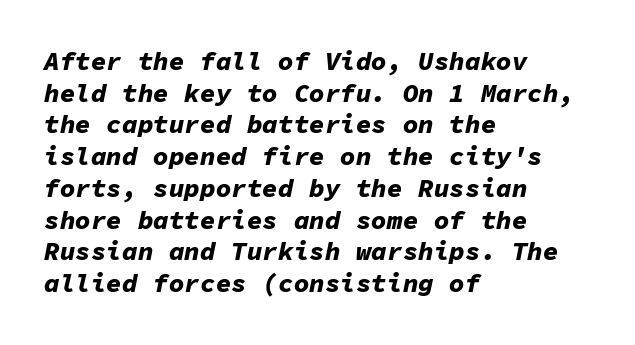
Q: Is the text bold? A: Yes.
Q: Is the text italic (slanted)? A: Yes, it leans right by about 11 degrees.
Q: Is the text underlined? A: No.
Q: How is the paragraph aligned? A: Left-aligned.
Q: Is the spacing between letters normal or unusually wide? A: Normal.
